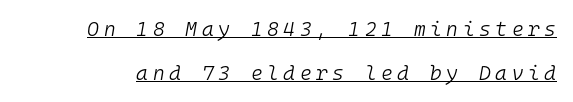
Q: Is the text bold? A: No.
Q: Is the text italic (slanted)? A: Yes, it leans right by about 10 degrees.
Q: Is the text underlined? A: Yes.
Q: Is the spacing between letters normal or unusually wide? A: Unusually wide.
Q: Is the spacing between lines tight, normal or loose? A: Loose.
